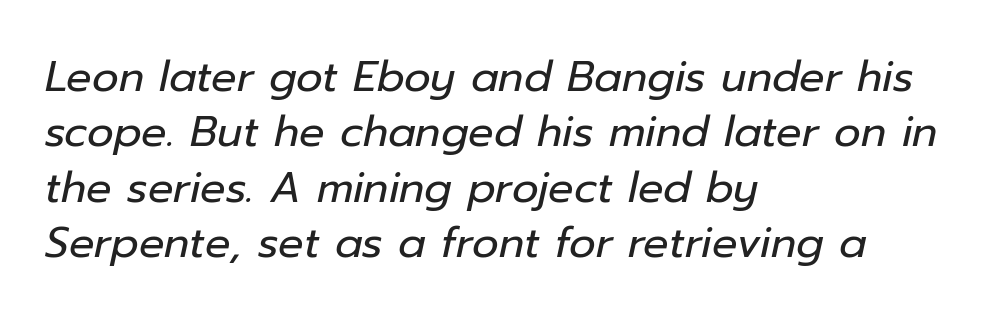
The typeface has the unassuming heft of standard copy or less. Is there much room between lines? A standard amount, neither cramped nor airy. Each word holds together tightly as a unit, with standard inter-letter gaps. Line starts are locked; line ends wander. Think of a printed novel: that variable character pitch is what you see here. The typography opts for an oblique posture over an upright one.
